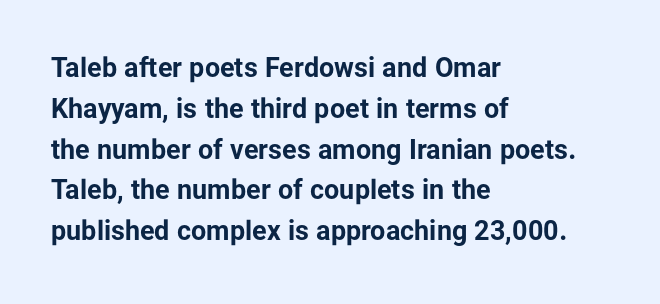
This is the regular roman posture of the typeface. Regarding leading, the lines here are spaced in the standard way. Heft: maximum for text — a bold. The specimen omits any rule beneath the text block's lines.
